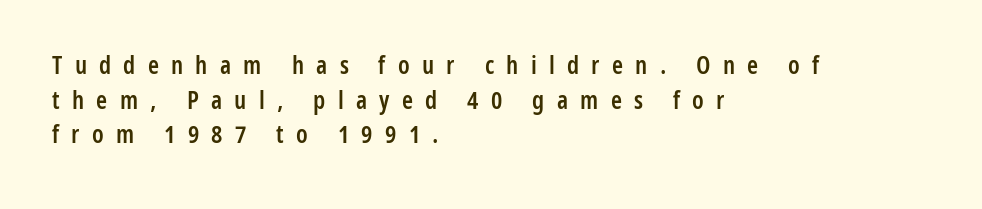
Q: Is the text bold? A: Semi-bold.
Q: Is the text italic (slanted)? A: No, it is upright.
Q: Is the text underlined? A: No.
Q: How is the paragraph aligned? A: Left-aligned.
Q: Is the spacing between letters normal or unusually wide? A: Unusually wide.
Q: Is the spacing between lines tight, normal or loose? A: Normal.
